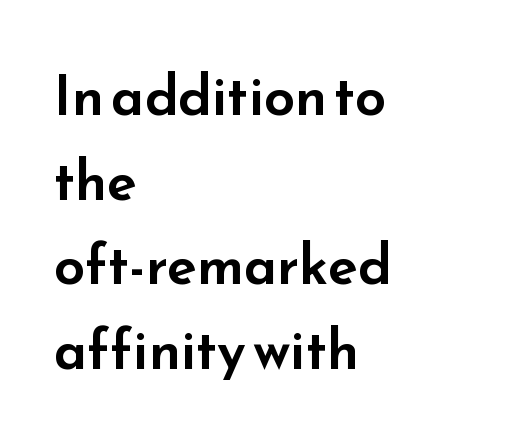
Q: Is the text italic (slanted)? A: No, it is upright.
Q: Is the typeface a serif or a sans-serif typeface? A: Sans-serif.
Q: Is the text underlined? A: No.
Q: How is the paragraph aligned? A: Left-aligned.
Q: Is the spacing between letters normal or unusually wide? A: Normal.
Q: Is the spacing between lines tight, normal or loose? A: Normal.
Q: Width (condensed, normal, or wide)? A: Wide.
Q: Stroke contrast? A: Low.
Q: x-height? A: Small.
Q: Monospaced? A: No.
